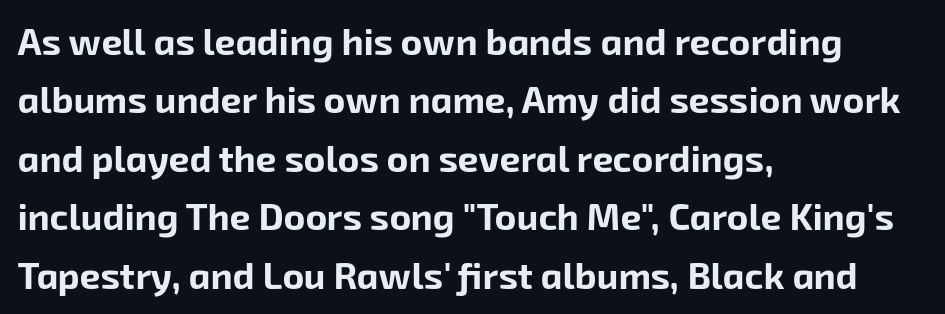
Q: Is the text bold? A: Yes.
Q: Is the typeface a serif or a sans-serif typeface? A: Sans-serif.
Q: Is the text underlined? A: No.
Q: How is the paragraph aligned? A: Left-aligned.
Q: Is the spacing between letters normal or unusually wide? A: Normal.
Q: Is the spacing between lines tight, normal or loose? A: Normal.
Q: Width (condensed, normal, or wide)? A: Normal.
Q: Stroke contrast? A: Low.
Q: x-height? A: Medium.
Q: Monospaced? A: No.
